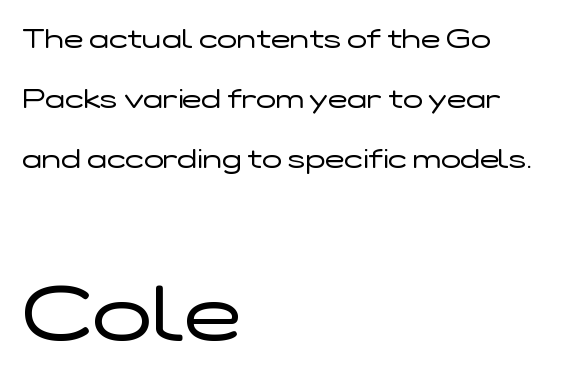
{"serif": "no", "italic": "no", "bold": "no", "weight": "regular", "width": "wide", "stroke_contrast": "low", "x_height": "medium", "monospaced": "no", "underline": "no", "align": "left", "line_spacing": "loose", "line_spacing_ratio": 2.3, "letter_spacing": "normal", "letter_spacing_em": 0.0, "larger_block": "second", "size_ratio": 3.0, "glyph_px": 78}
